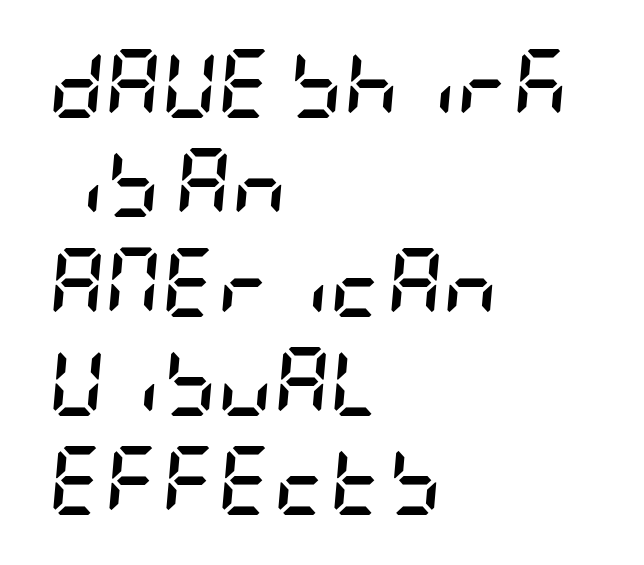
Is the type slanted? Yes — the strokes lean at a clear angle. The setting favours the left margin, as ordinary paragraphs usually do. This block has exactly the height ordinary leading produces. Tracking here is standard; glyphs follow each other at the usual distance. Summary of weight: heavy, a full bold.
